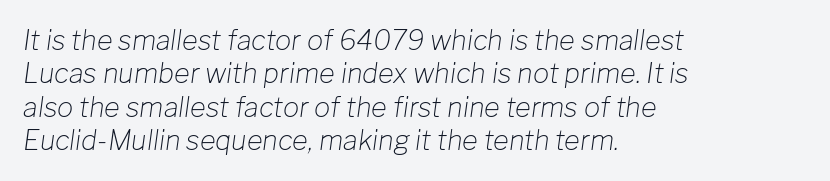
The image shows 27 px text type, italic (leaning right); set left-aligned, line spacing 1.24x, normal letter spacing, not underlined.
